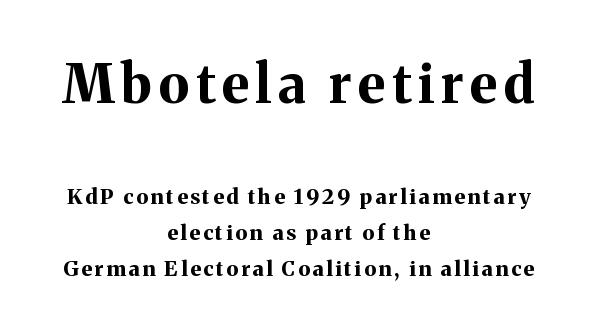
{"serif": "yes", "italic": "no", "bold": "yes", "weight": "bold", "width": "normal", "stroke_contrast": "medium", "x_height": "medium", "monospaced": "no", "underline": "no", "align": "center", "line_spacing_ratio": 1.71, "larger_block": "first", "size_ratio": 2.52, "glyph_px": 53}
